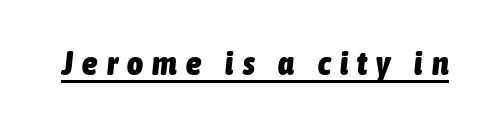
The glyphs are accompanied by a horizontal stroke just below them. Is this a fixed-width face? No — the glyphs have proportional, varying widths. Slant detected: the letters are inclined. Pretty heavy lettering here — definitely bold. Words appear elongated and porous because spacing is wide.
